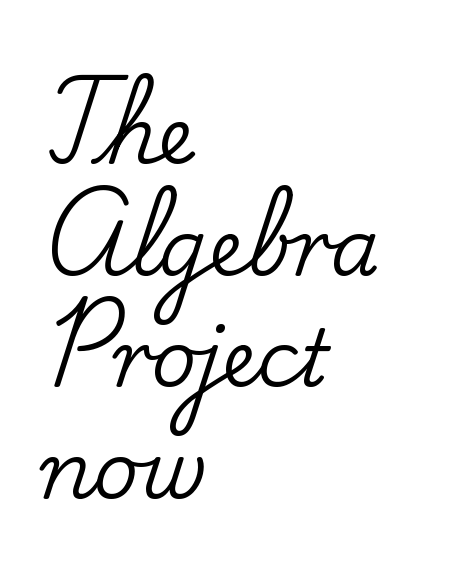
The image shows 78 px serif type; set left-aligned, normal line spacing (1.43x), normal letter spacing, not underlined; low stroke contrast and a small x-height.
